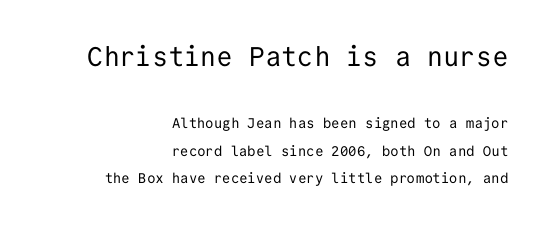
Q: Is the text bold? A: No.
Q: Is the text italic (slanted)? A: No, it is upright.
Q: Is the text underlined? A: No.
Q: How is the paragraph aligned? A: Right-aligned.
Q: Is the spacing between letters normal or unusually wide? A: Normal.
Q: Is the spacing between lines tight, normal or loose? A: Loose.
Q: Which block of text is set in a larger size, the first (top) or the second (bottom)? A: The first (top) one.
